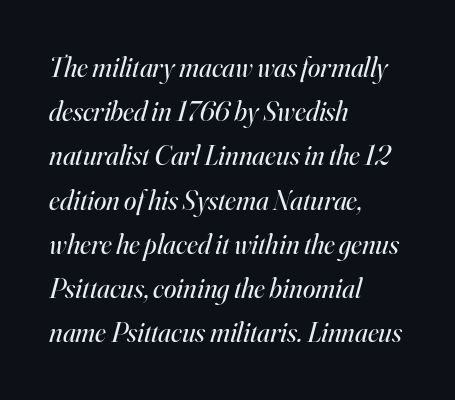
The image shows 28 px regular-weight serif type, italic (leaning right); set left-aligned, normal line spacing (1.58x), normal letter spacing, not underlined; high stroke contrast and a small x-height.
